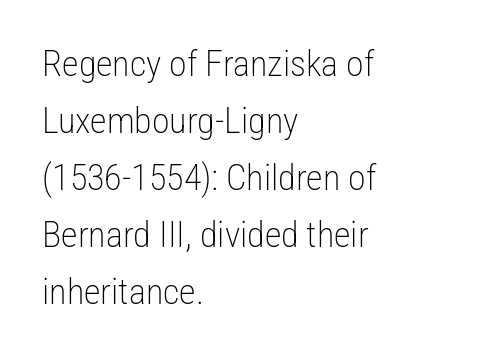
A typesetter would call this proportional, since set widths differ per character. The line-height multiplier appears to be the usual default. The font's upright variant was chosen for this text. Short note: letters normally spaced. Words float on clear page, feet unadorned.
